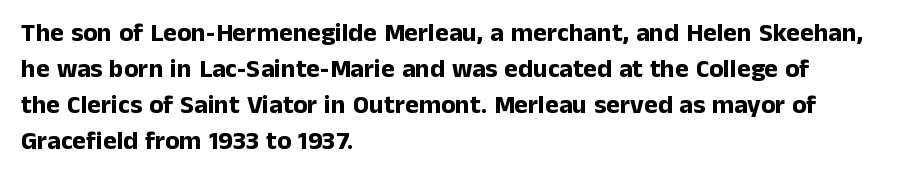
{"italic": "no", "bold": "yes", "underline": "no", "align": "left", "line_spacing": "normal", "line_spacing_ratio": 1.39, "letter_spacing": "normal", "letter_spacing_em": 0.0, "glyph_px": 26}
